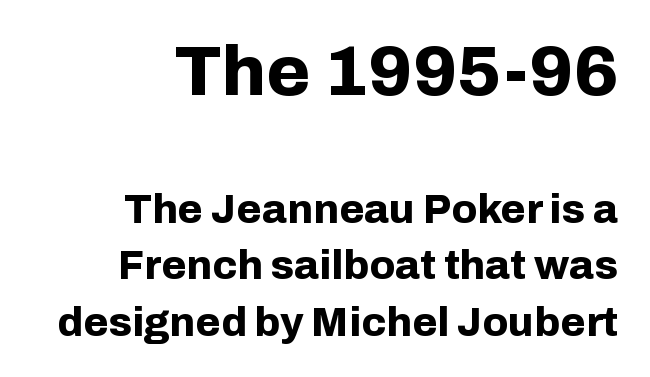
{"serif": "no", "italic": "no", "bold": "yes", "weight": "bold", "width": "normal", "stroke_contrast": "low", "x_height": "medium", "monospaced": "no", "underline": "no", "align": "right", "line_spacing": "normal", "line_spacing_ratio": 1.38, "letter_spacing": "normal", "letter_spacing_em": 0.0, "larger_block": "first", "size_ratio": 1.73, "glyph_px": 71}
